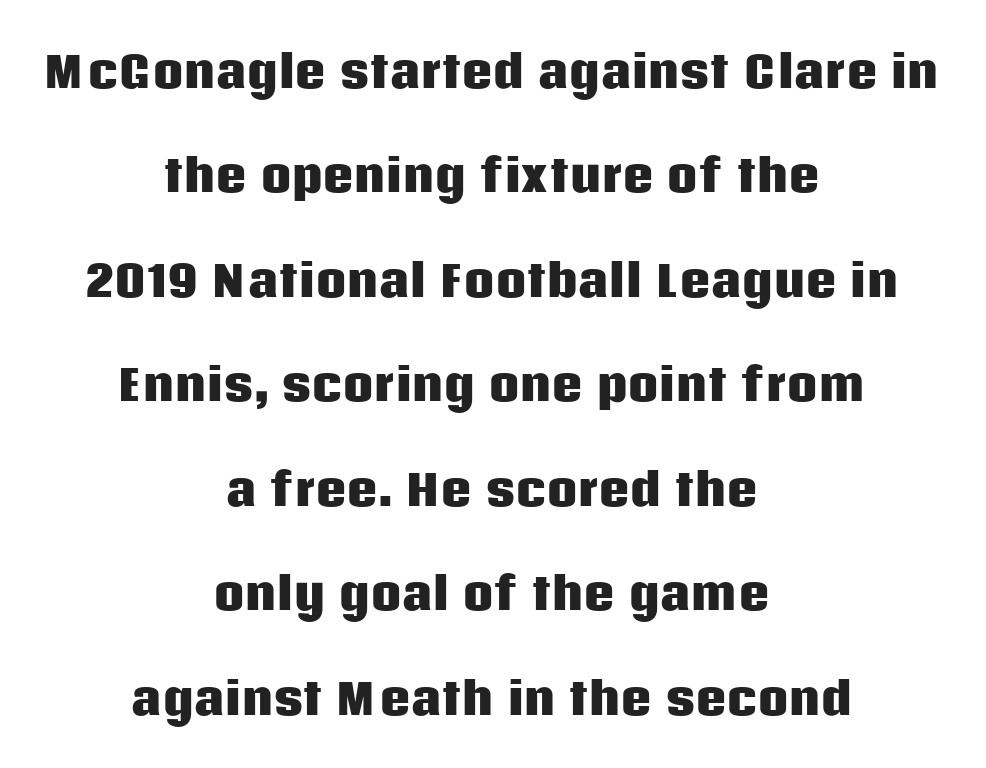
Q: Is the text bold? A: Yes.
Q: Is the text italic (slanted)? A: No, it is upright.
Q: Is the typeface a serif or a sans-serif typeface? A: Sans-serif.
Q: Is the text underlined? A: No.
Q: How is the paragraph aligned? A: Centered.
Q: Is the spacing between letters normal or unusually wide? A: Normal.
Q: Is the spacing between lines tight, normal or loose? A: Loose.
Q: Width (condensed, normal, or wide)? A: Normal.
Q: Stroke contrast? A: Low.
Q: x-height? A: Large.
Q: Monospaced? A: No.
